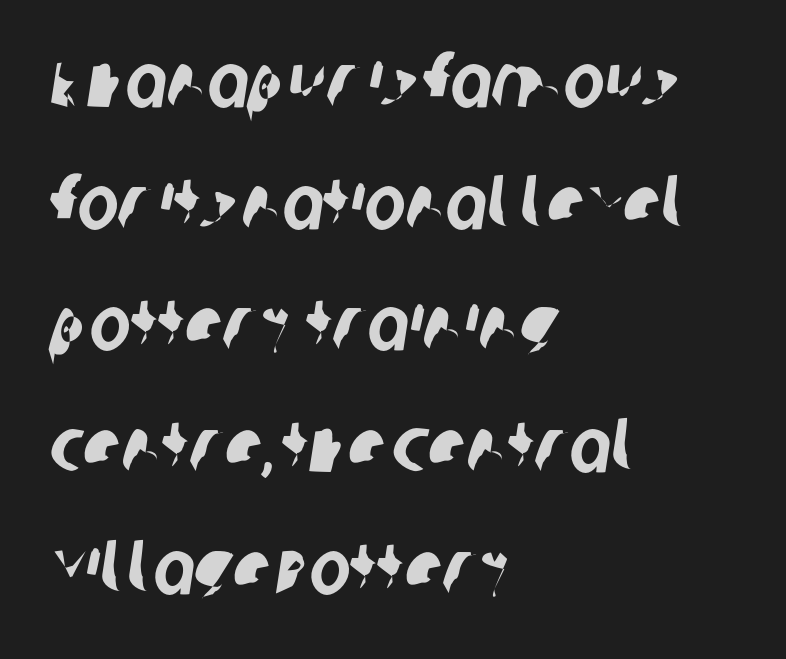
Q: Is the typeface a serif or a sans-serif typeface? A: Sans-serif.
Q: Is the text underlined? A: No.
Q: How is the paragraph aligned? A: Left-aligned.
Q: Is the spacing between letters normal or unusually wide? A: Normal.
Q: Is the spacing between lines tight, normal or loose? A: Normal.
Q: Width (condensed, normal, or wide)? A: Condensed.
Q: Stroke contrast? A: Low.
Q: x-height? A: Large.
Q: Monospaced? A: No.
